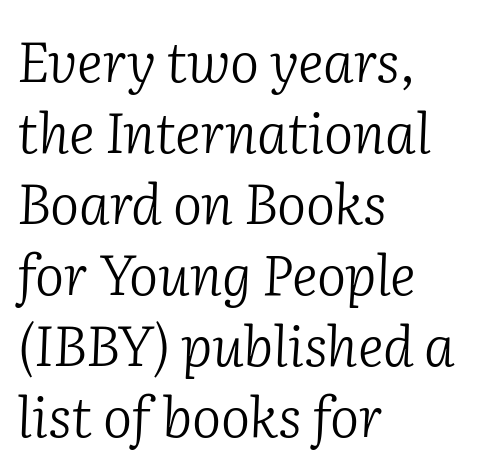
{"serif": "yes", "italic": "yes", "lean": "right", "slant_degrees": 2, "bold": "no", "weight": "light", "width": "normal", "stroke_contrast": "low", "x_height": "medium", "monospaced": "no", "underline": "no", "align": "left", "line_spacing": "normal", "line_spacing_ratio": 1.29, "letter_spacing": "normal", "letter_spacing_em": 0.0, "glyph_px": 55}
